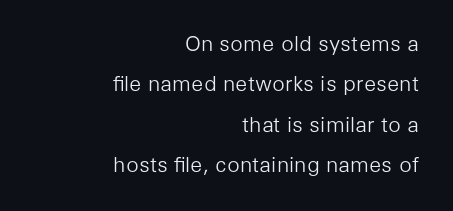
Q: Is the text bold? A: No.
Q: Is the text italic (slanted)? A: No, it is upright.
Q: Is the text underlined? A: No.
Q: How is the paragraph aligned? A: Right-aligned.
Q: Is the spacing between letters normal or unusually wide? A: Normal.
Q: Is the spacing between lines tight, normal or loose? A: Loose.
